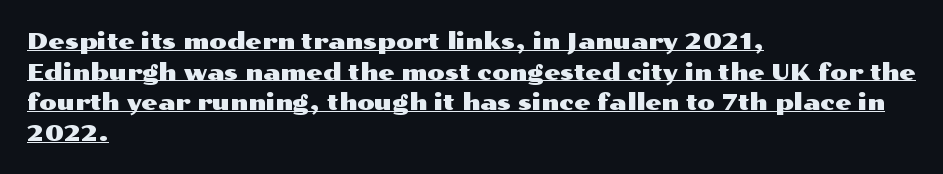
The image shows 23 px text type, upright; set left-aligned, normal line spacing (1.33x), normal letter spacing, underlined.
